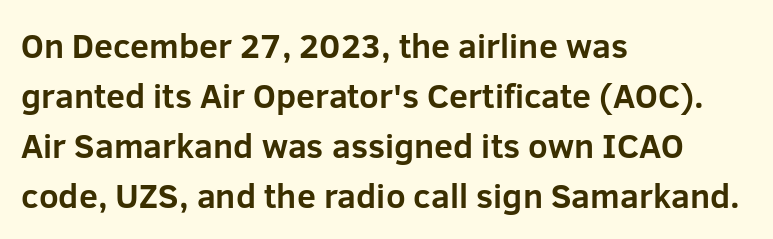
The image shows 34 px bold sans-serif type, upright; set left-aligned, normal line spacing (1.47x), normal letter spacing, not underlined; low stroke contrast and a medium x-height.
